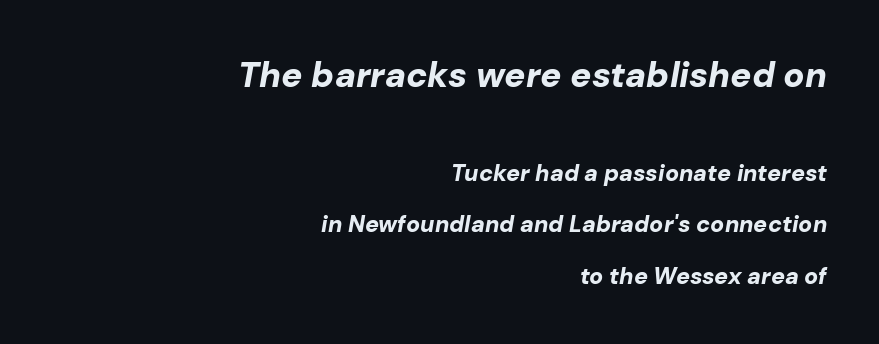
The letters advance in unequal steps, a hallmark of proportional type. This block would shrink considerably if given ordinary leading; it's expanded now. A student would notice the top passage is typeset larger than what follows. Weight check: bold — yes, fully. The words here are not underlined. The gaps between neighbouring characters are ordinary and unremarkable.
